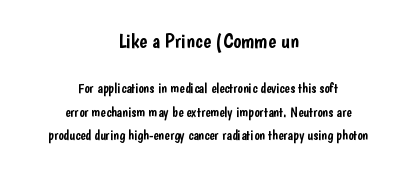
The image shows 21 px text type, upright; set centered, normal line spacing (1.65x), normal letter spacing, not underlined; the first (top) block is 1.5x larger.
